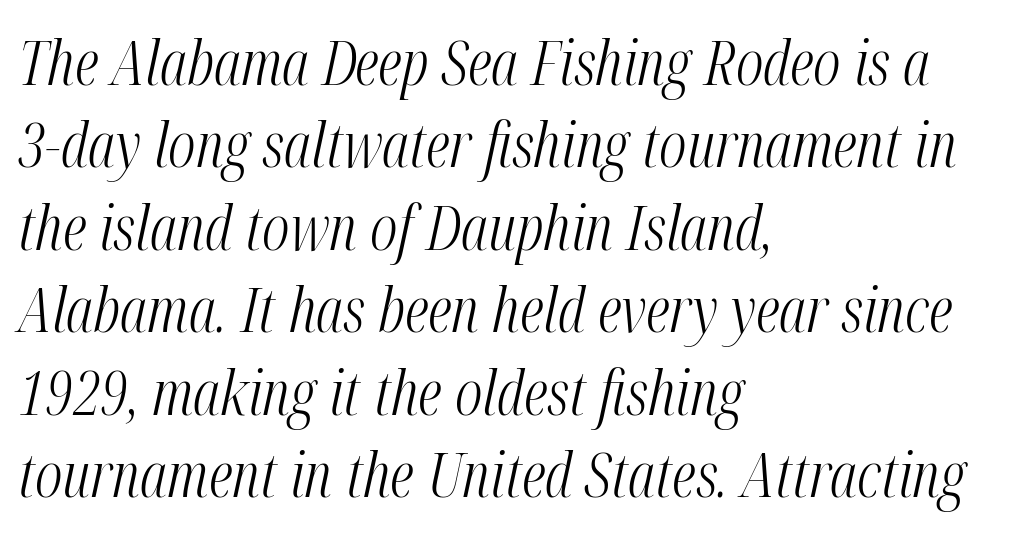
Q: Is the text bold? A: No.
Q: Is the text italic (slanted)? A: Yes, it leans right by about 12 degrees.
Q: Is the text underlined? A: No.
Q: How is the paragraph aligned? A: Left-aligned.
Q: Is the spacing between letters normal or unusually wide? A: Normal.
Q: Is the spacing between lines tight, normal or loose? A: Normal.
Q: Width (condensed, normal, or wide)? A: Condensed.
Q: Stroke contrast? A: Medium.
Q: x-height? A: Medium.
Q: Monospaced? A: No.
